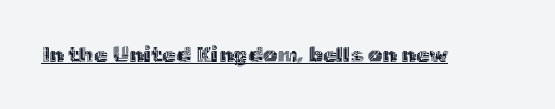
Q: Is the text italic (slanted)? A: No, it is upright.
Q: Is the text underlined? A: Yes.
Q: Is the spacing between letters normal or unusually wide? A: Normal.
